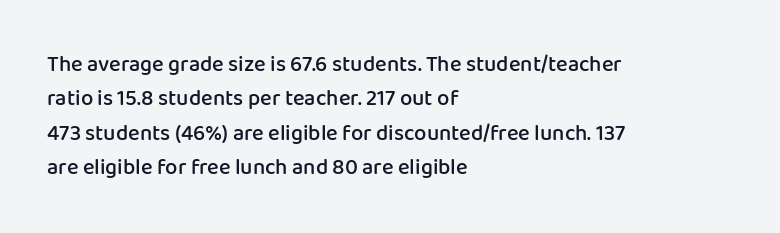
{"italic": "no", "bold": "semi", "underline": "no", "align": "left", "line_spacing": "normal", "line_spacing_ratio": 1.56, "letter_spacing": "normal", "letter_spacing_em": 0.0, "glyph_px": 22}
